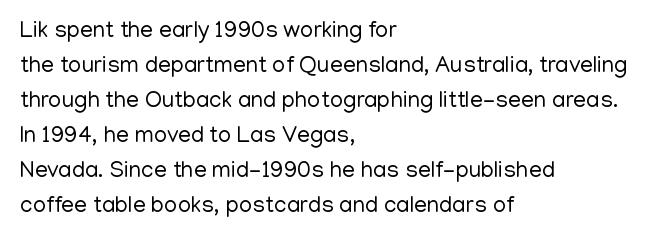
Q: Is the text bold? A: No.
Q: Is the text italic (slanted)? A: No, it is upright.
Q: Is the text underlined? A: No.
Q: How is the paragraph aligned? A: Left-aligned.
Q: Is the spacing between letters normal or unusually wide? A: Normal.
Q: Is the spacing between lines tight, normal or loose? A: Normal.
